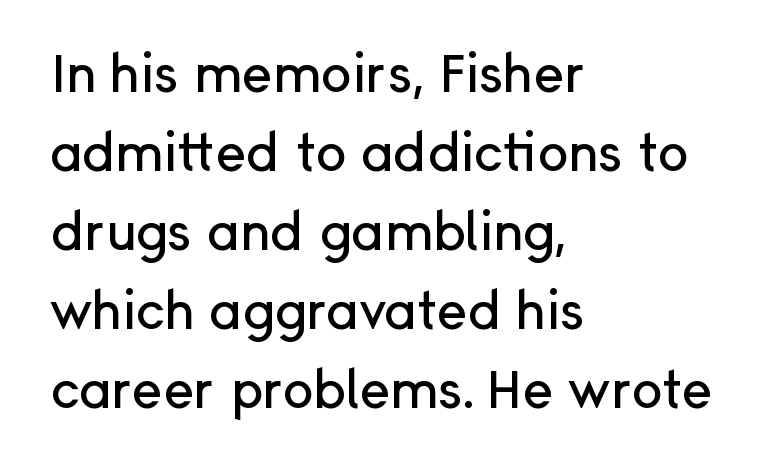
The image shows 52 px sans-serif type, upright; set left-aligned, normal line spacing (1.52x), normal letter spacing, not underlined; low stroke contrast and a medium x-height.
